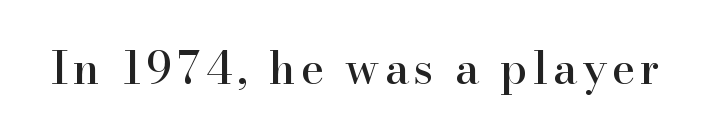
{"serif": "yes", "italic": "no", "width": "normal", "stroke_contrast": "high", "x_height": "small", "monospaced": "no", "underline": "no", "glyph_px": 44}
